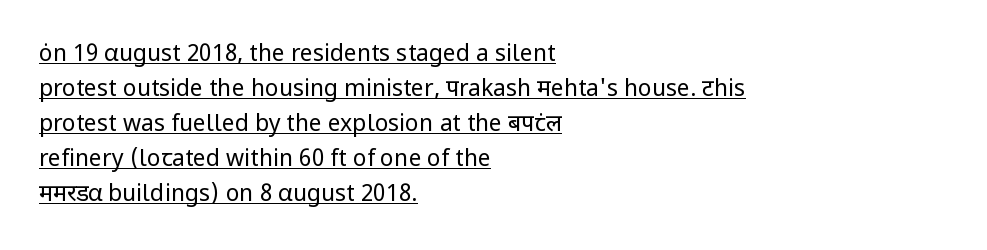
The image shows 23 px text type, upright; set left-aligned, normal line spacing (1.52x), normal letter spacing, underlined.
